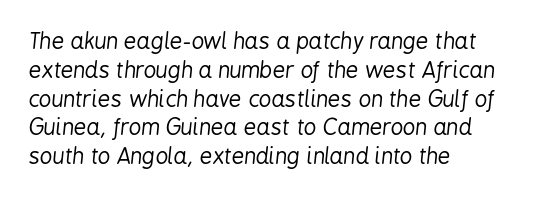
{"italic": "yes", "lean": "right", "slant_degrees": 6, "bold": "no", "underline": "no", "align": "left", "line_spacing": "normal", "line_spacing_ratio": 1.31, "letter_spacing": "normal", "letter_spacing_em": 0.0, "glyph_px": 22}
